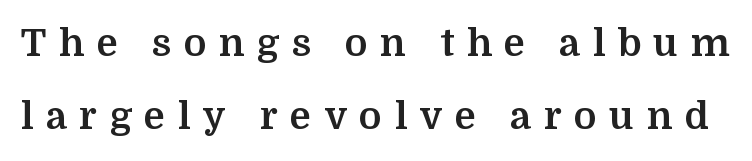
Q: Is the text bold? A: Yes.
Q: Is the text italic (slanted)? A: No, it is upright.
Q: Is the typeface a serif or a sans-serif typeface? A: Serif.
Q: Is the text underlined? A: No.
Q: Is the spacing between letters normal or unusually wide? A: Unusually wide.
Q: Is the spacing between lines tight, normal or loose? A: Loose.
Q: Width (condensed, normal, or wide)? A: Normal.
Q: Stroke contrast? A: Medium.
Q: x-height? A: Medium.
Q: Monospaced? A: No.
